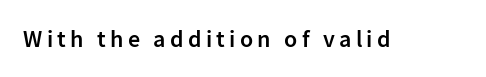
{"italic": "no", "bold": "semi", "underline": "no", "glyph_px": 24}
